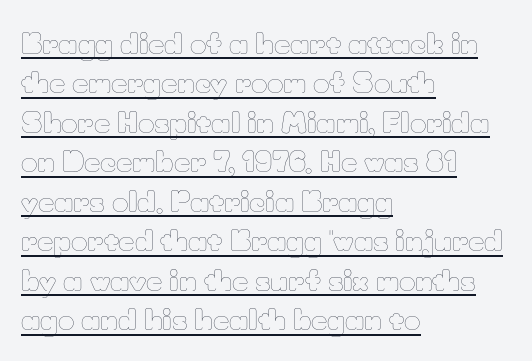
{"italic": "no", "bold": "no", "weight": "thin", "width": "normal", "stroke_contrast": "low", "x_height": "small", "monospaced": "no", "underline": "yes", "align": "left", "line_spacing": "normal", "line_spacing_ratio": 1.41, "letter_spacing": "normal", "letter_spacing_em": 0.0, "glyph_px": 28}
